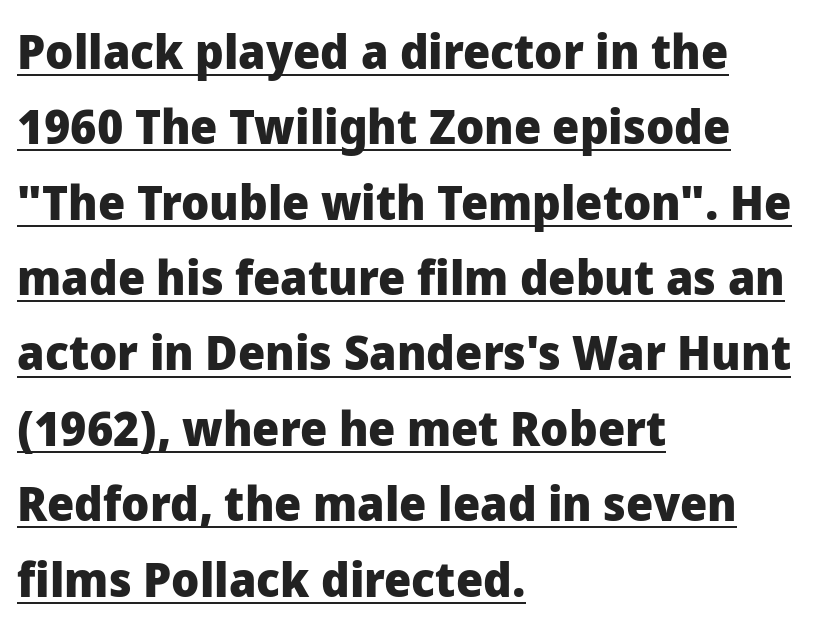
{"serif": "no", "italic": "no", "bold": "yes", "weight": "heavy", "width": "normal", "stroke_contrast": "low", "x_height": "medium", "monospaced": "no", "underline": "yes", "align": "left", "line_spacing": "normal", "line_spacing_ratio": 1.57, "letter_spacing": "normal", "letter_spacing_em": 0.0, "glyph_px": 48}
